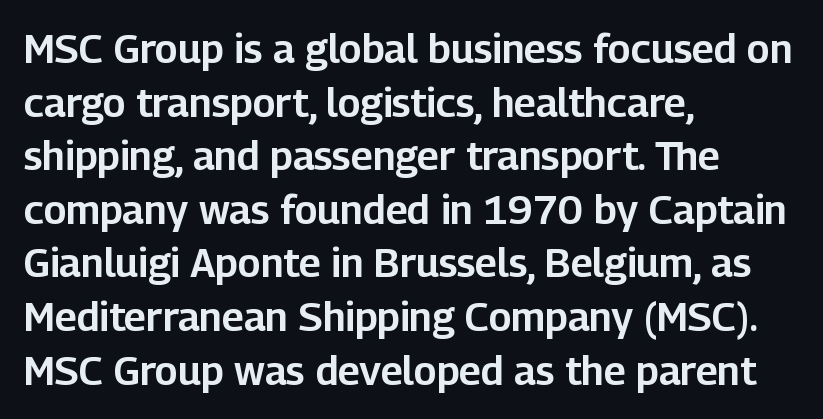
Q: Is the text italic (slanted)? A: No, it is upright.
Q: Is the typeface a serif or a sans-serif typeface? A: Sans-serif.
Q: Is the text underlined? A: No.
Q: How is the paragraph aligned? A: Left-aligned.
Q: Is the spacing between letters normal or unusually wide? A: Normal.
Q: Is the spacing between lines tight, normal or loose? A: Normal.
Q: Width (condensed, normal, or wide)? A: Normal.
Q: Stroke contrast? A: Low.
Q: x-height? A: Medium.
Q: Monospaced? A: No.
